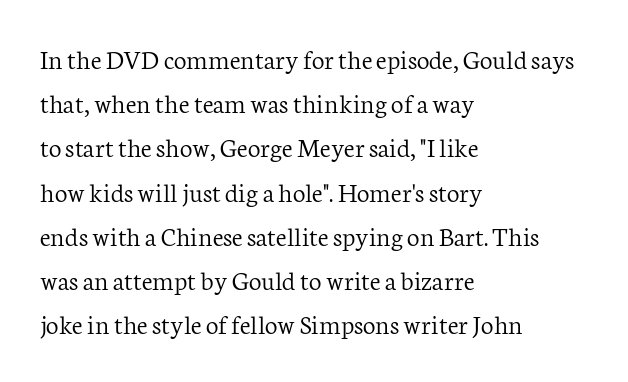
{"serif": "yes", "italic": "no", "bold": "no", "weight": "light", "width": "normal", "stroke_contrast": "low", "x_height": "medium", "monospaced": "no", "underline": "no", "align": "left", "line_spacing": "normal", "line_spacing_ratio": 1.58, "letter_spacing": "normal", "letter_spacing_em": 0.0, "glyph_px": 28}
